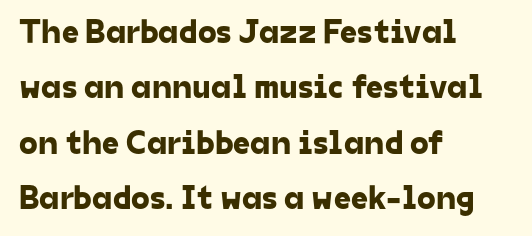
The image shows 34 px sans-serif type; set left-aligned, normal line spacing (1.63x), normal letter spacing, not underlined; low stroke contrast and a medium x-height.
